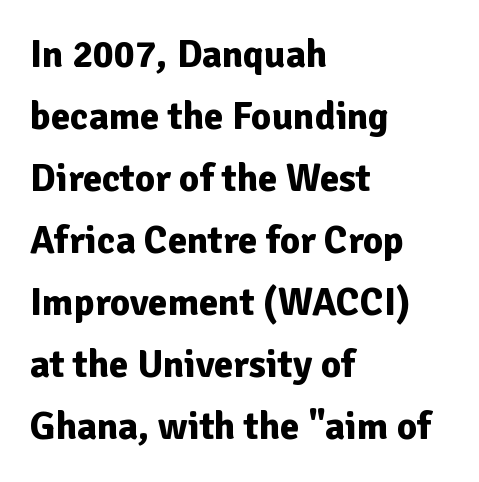
Q: Is the text bold? A: Yes.
Q: Is the text italic (slanted)? A: No, it is upright.
Q: Is the typeface a serif or a sans-serif typeface? A: Sans-serif.
Q: Is the text underlined? A: No.
Q: How is the paragraph aligned? A: Left-aligned.
Q: Is the spacing between letters normal or unusually wide? A: Normal.
Q: Is the spacing between lines tight, normal or loose? A: Normal.
Q: Width (condensed, normal, or wide)? A: Normal.
Q: Stroke contrast? A: Low.
Q: x-height? A: Medium.
Q: Monospaced? A: No.
